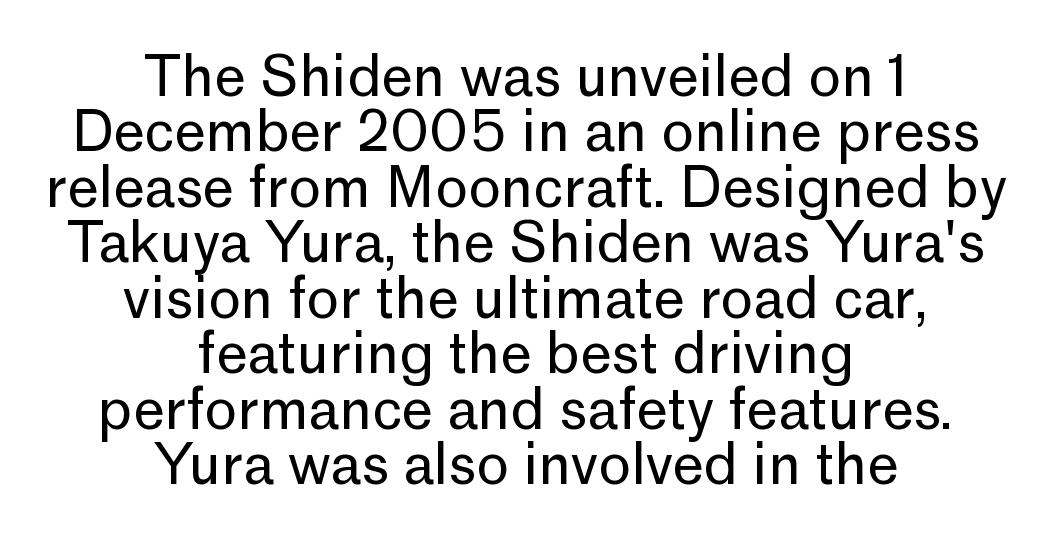
Q: Is the text bold? A: No.
Q: Is the text italic (slanted)? A: No, it is upright.
Q: Is the typeface a serif or a sans-serif typeface? A: Sans-serif.
Q: Is the text underlined? A: No.
Q: How is the paragraph aligned? A: Centered.
Q: Is the spacing between letters normal or unusually wide? A: Normal.
Q: Is the spacing between lines tight, normal or loose? A: Tight.
Q: Width (condensed, normal, or wide)? A: Normal.
Q: Stroke contrast? A: Low.
Q: x-height? A: Medium.
Q: Monospaced? A: No.
